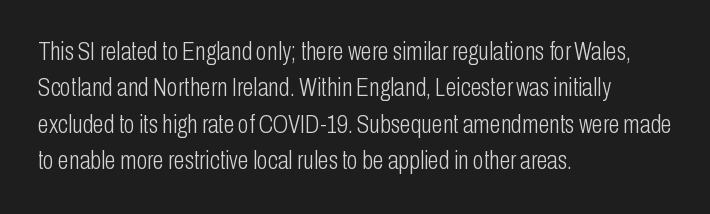
Q: Is the text bold? A: No.
Q: Is the text italic (slanted)? A: No, it is upright.
Q: Is the text underlined? A: No.
Q: How is the paragraph aligned? A: Left-aligned.
Q: Is the spacing between letters normal or unusually wide? A: Normal.
Q: Is the spacing between lines tight, normal or loose? A: Normal.
